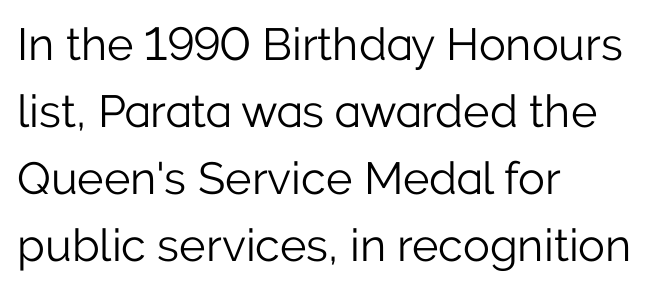
The image shows 45 px light sans-serif type, upright; set left-aligned, normal line spacing (1.49x), normal letter spacing, not underlined; low stroke contrast and a medium x-height.
